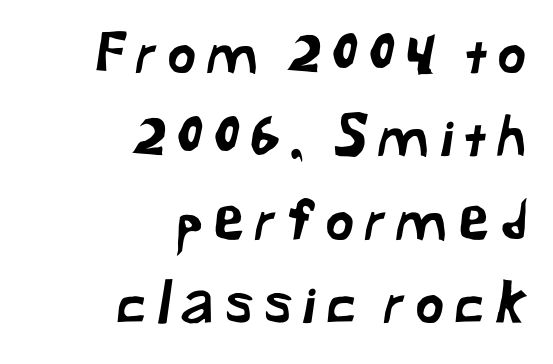
Anything drawn beneath the words? Only blank space. The paragraph has a hard right edge and a soft left edge. Line spacing here is normal. These lines are rendered in a variable-pitch font. Look at the bottom of the vertical strokes: they stop flat, with no serifs.
